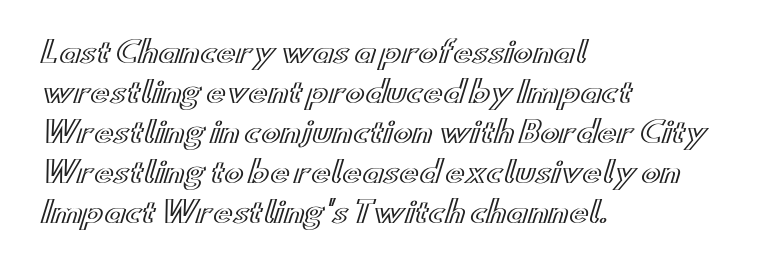
{"width": "wide", "x_height": "small", "monospaced": "no", "underline": "no", "align": "left", "line_spacing": "normal", "line_spacing_ratio": 1.38, "letter_spacing": "normal", "letter_spacing_em": 0.0, "glyph_px": 29}
